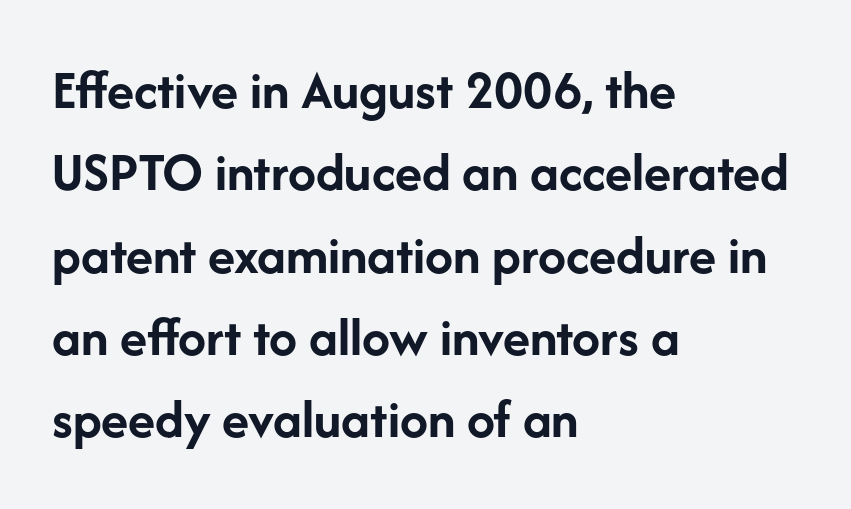
The image shows 56 px semibold sans-serif type, upright; set left-aligned, normal line spacing (1.47x), normal letter spacing, not underlined; low stroke contrast and a medium x-height.
